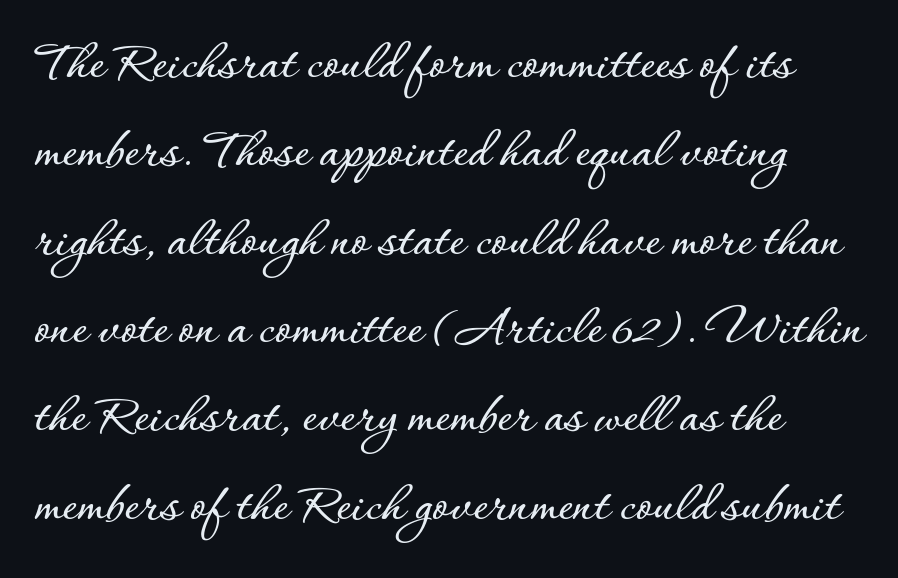
Q: Is the text italic (slanted)? A: Yes.
Q: Is the text underlined? A: No.
Q: How is the paragraph aligned? A: Left-aligned.
Q: Is the spacing between letters normal or unusually wide? A: Normal.
Q: Is the spacing between lines tight, normal or loose? A: Normal.
Q: Width (condensed, normal, or wide)? A: Normal.
Q: Stroke contrast? A: Low.
Q: x-height? A: Small.
Q: Monospaced? A: No.
